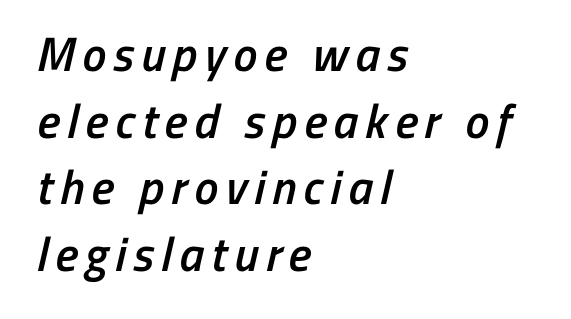
Summary of vertical rhythm: regular, with standard interline spacing. This is sans-serif lettering, the kind often seen on screens and signage. Compared with an ordinary text face, these strokes are moderately heavier — a semibold. The setting favours the left margin, as ordinary paragraphs usually do. These lines are rendered in a variable-pitch font.
